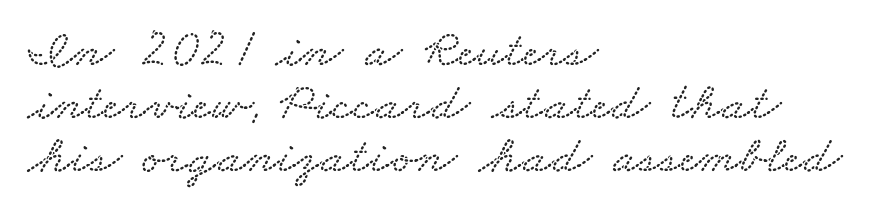
{"width": "wide", "stroke_contrast": "low", "x_height": "small", "monospaced": "no", "underline": "no", "align": "left", "line_spacing": "tight", "line_spacing_ratio": 0.98, "letter_spacing": "normal", "letter_spacing_em": 0.0, "glyph_px": 54}
